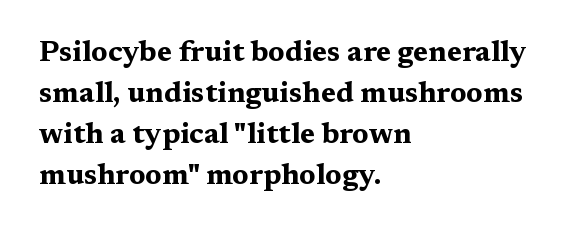
The image shows 29 px bold, wide serif type, upright; set left-aligned, normal line spacing (1.41x), normal letter spacing, not underlined; medium stroke contrast and a medium x-height.
